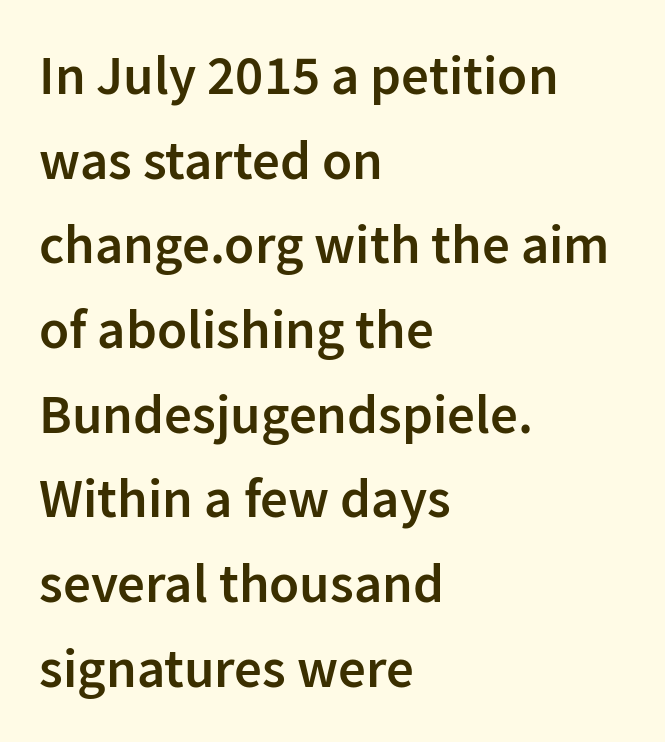
The image shows 55 px semibold sans-serif type, upright; set left-aligned, normal line spacing (1.54x), normal letter spacing, not underlined; low stroke contrast and a medium x-height.
